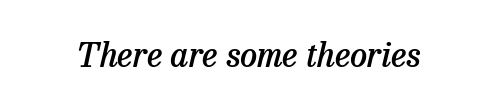
Q: Is the text bold? A: Semi-bold.
Q: Is the text italic (slanted)? A: Yes, it leans right by about 13 degrees.
Q: Is the typeface a serif or a sans-serif typeface? A: Serif.
Q: Is the text underlined? A: No.
Q: Is the spacing between letters normal or unusually wide? A: Normal.
Q: Width (condensed, normal, or wide)? A: Normal.
Q: Stroke contrast? A: Low.
Q: x-height? A: Medium.
Q: Monospaced? A: No.
